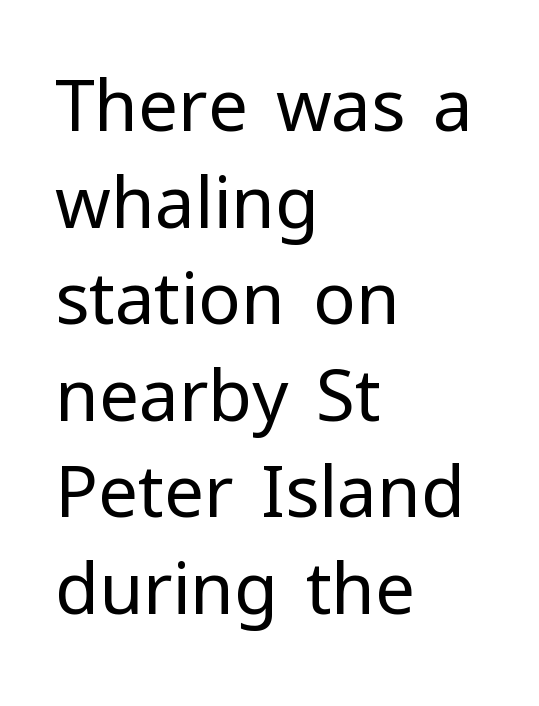
Q: Is the text bold? A: No.
Q: Is the text italic (slanted)? A: No, it is upright.
Q: Is the typeface a serif or a sans-serif typeface? A: Sans-serif.
Q: Is the text underlined? A: No.
Q: How is the paragraph aligned? A: Left-aligned.
Q: Is the spacing between letters normal or unusually wide? A: Normal.
Q: Is the spacing between lines tight, normal or loose? A: Normal.
Q: Width (condensed, normal, or wide)? A: Normal.
Q: Stroke contrast? A: Low.
Q: x-height? A: Medium.
Q: Monospaced? A: No.
